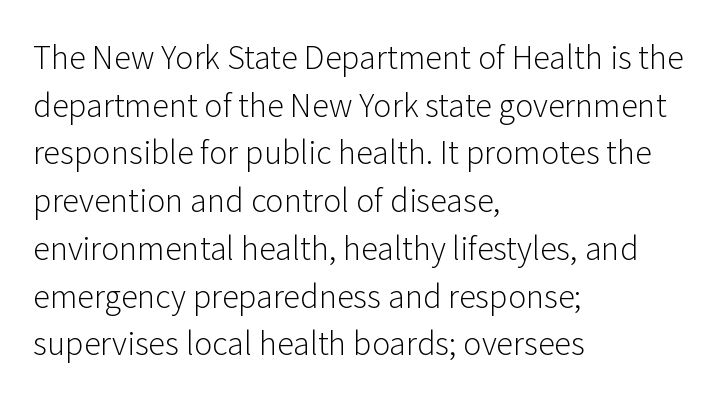
Has an underline been added? It has not. Is the type heavy? It reads as light-to-regular instead. Students, note that the glyphs here touch the page at normal intervals. The type sits square on the baseline with zero lean.
